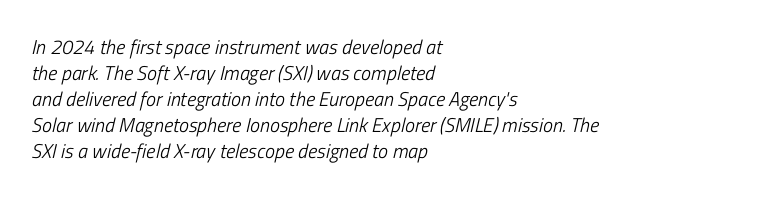
{"italic": "yes", "lean": "right", "slant_degrees": 13, "bold": "no", "underline": "no", "align": "left", "line_spacing": "normal", "line_spacing_ratio": 1.3, "letter_spacing": "normal", "letter_spacing_em": 0.0, "glyph_px": 20}
